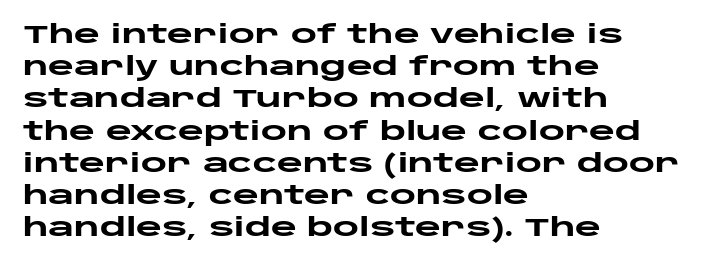
Q: Is the text bold? A: Yes.
Q: Is the text italic (slanted)? A: No, it is upright.
Q: Is the text underlined? A: No.
Q: How is the paragraph aligned? A: Left-aligned.
Q: Is the spacing between letters normal or unusually wide? A: Normal.
Q: Is the spacing between lines tight, normal or loose? A: Normal.
